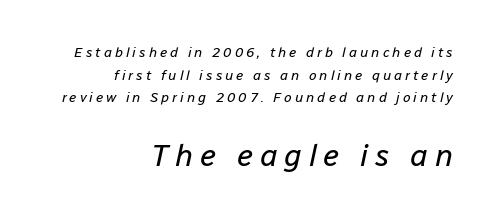
Is this a fixed-width face? No — the glyphs have proportional, varying widths. No heavy texture on the line: the type isn't bold. The emphasis by scale lands on block number two, below. Each word looks stretched out because of the extra space between its letters. The designer left line spacing at the default.
